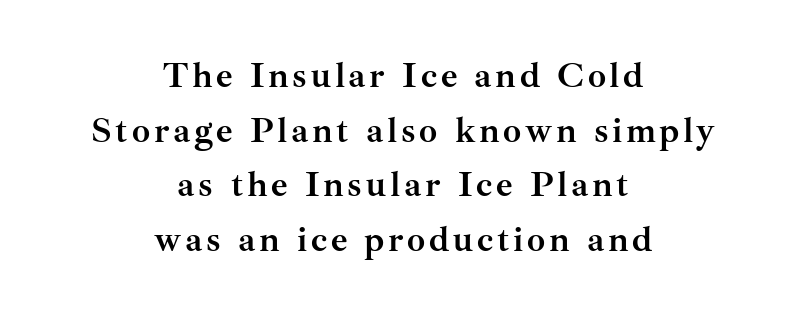
{"serif": "yes", "italic": "no", "bold": "yes", "weight": "semibold", "width": "normal", "stroke_contrast": "medium", "x_height": "small", "monospaced": "no", "underline": "no", "align": "center", "line_spacing": "normal", "line_spacing_ratio": 1.52, "glyph_px": 36}
